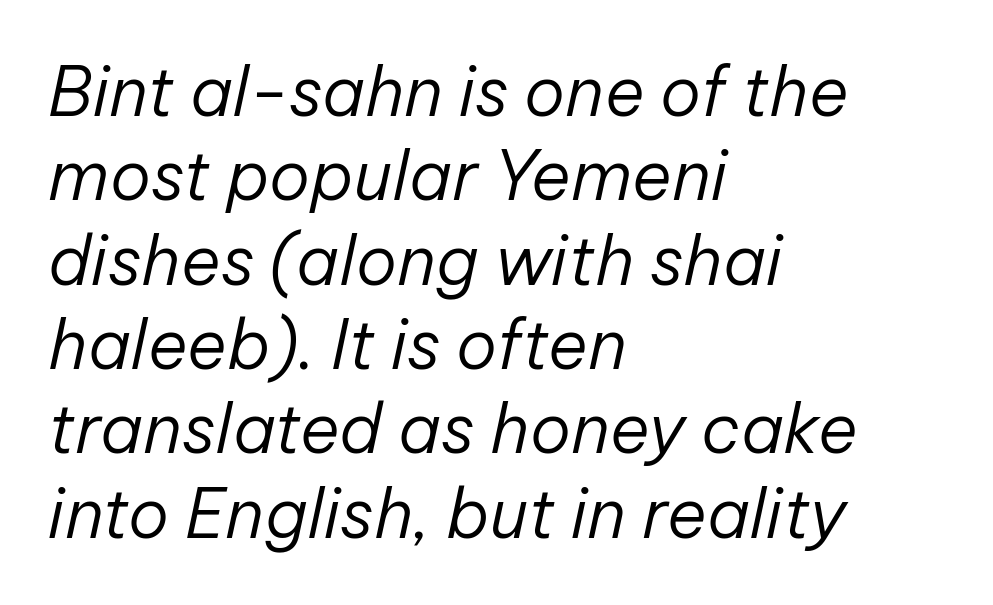
This is not heavy type; no bold has been used. The rendering uses natural spacing where letterforms have individual widths. Characters are canted at an angle relative to the baseline's perpendicular. In terms of letterspacing, this is plain default setting.
